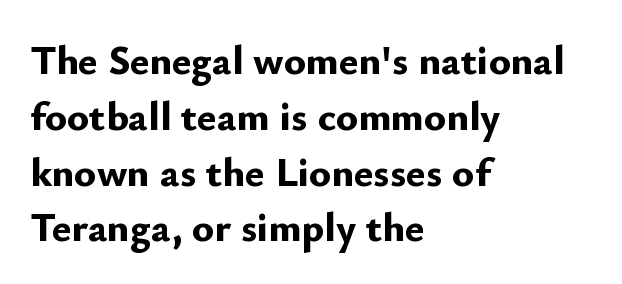
Q: Is the text bold? A: Yes.
Q: Is the text italic (slanted)? A: No, it is upright.
Q: Is the typeface a serif or a sans-serif typeface? A: Sans-serif.
Q: Is the text underlined? A: No.
Q: How is the paragraph aligned? A: Left-aligned.
Q: Is the spacing between letters normal or unusually wide? A: Normal.
Q: Is the spacing between lines tight, normal or loose? A: Normal.
Q: Width (condensed, normal, or wide)? A: Normal.
Q: Stroke contrast? A: Low.
Q: x-height? A: Small.
Q: Monospaced? A: No.
